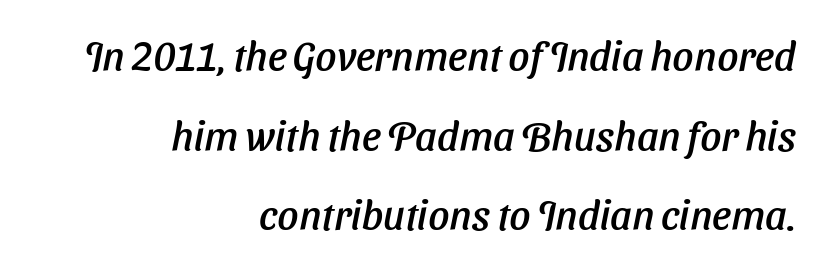
{"italic": "yes", "lean": "right", "slant_degrees": 11, "width": "normal", "stroke_contrast": "low", "x_height": "medium", "monospaced": "no", "underline": "no", "align": "right", "line_spacing": "loose", "line_spacing_ratio": 1.94, "letter_spacing": "normal", "letter_spacing_em": 0.0, "glyph_px": 41}
